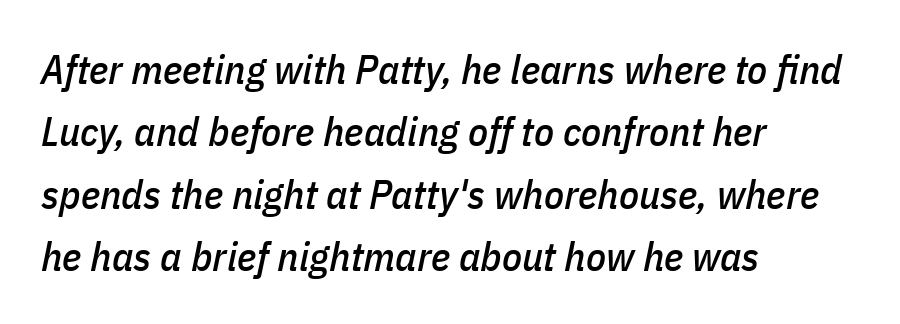
The image shows 41 px condensed type, italic (leaning right); set left-aligned, normal line spacing (1.52x), normal letter spacing, not underlined; low stroke contrast and a medium x-height.
